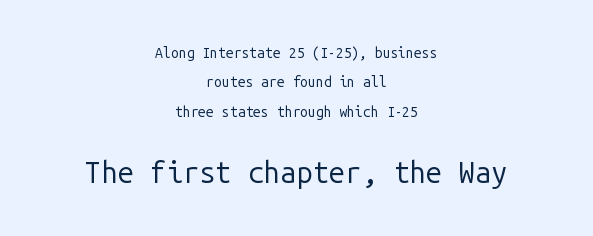
The image shows 29 px regular-weight sans-serif type, upright, monospaced; set centered, loose line spacing (2.1x), normal letter spacing, not underlined; the second (bottom) block is 2.07x larger; low stroke contrast and a medium x-height.
